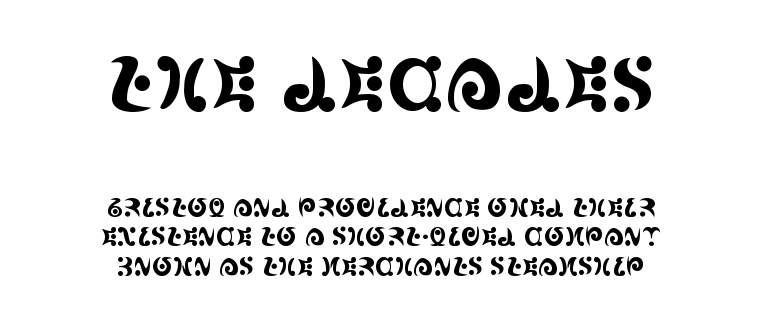
The image shows 74 px condensed serif type, upright; set centered, line spacing 1.18x, normal letter spacing, not underlined; the first (top) block is 2.96x larger; a large x-height.
